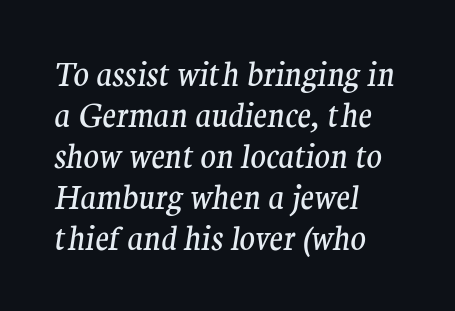
The leading is moderate, giving the passage an even texture. It's the slanting kind of type. The strip under each line holds only bare page. Spacing verdict: proportional, widths tailored to each character.
